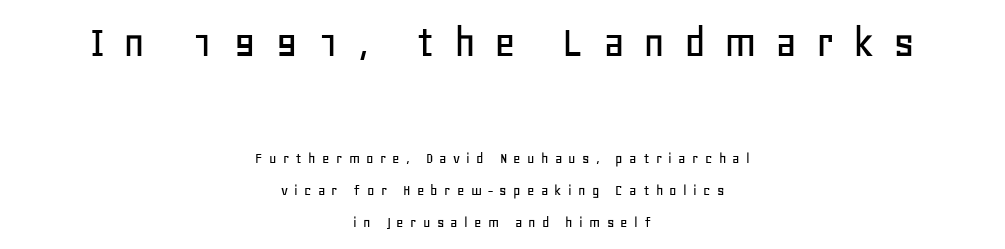
The image shows 47 px sans-serif type, upright; set centered, loose line spacing (2.0x), unusually wide letter spacing (+0.39 em), not underlined; the first (top) block is 2.94x larger; low stroke contrast and a large x-height.
